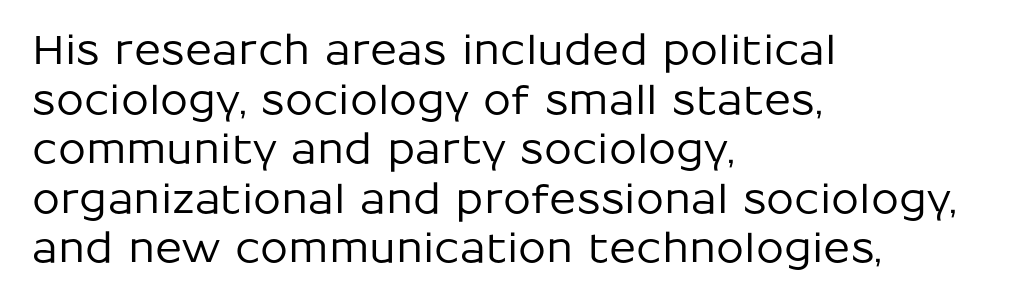
{"serif": "no", "italic": "no", "width": "normal", "stroke_contrast": "low", "x_height": "medium", "monospaced": "no", "underline": "no", "align": "left", "line_spacing_ratio": 1.24, "letter_spacing": "normal", "letter_spacing_em": 0.0, "glyph_px": 40}
